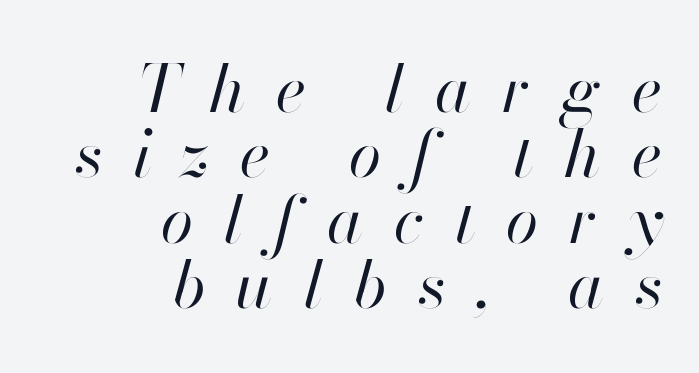
The image shows 66 px regular-weight type, italic (leaning right); set right-aligned, tight line spacing (0.99x), unusually wide letter spacing (+0.47 em), not underlined; high stroke contrast and a small x-height.
